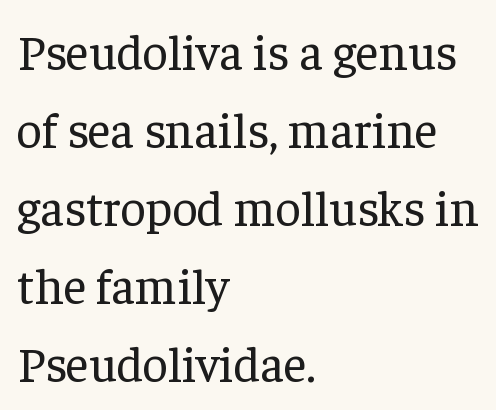
Q: Is the text bold? A: No.
Q: Is the text italic (slanted)? A: No, it is upright.
Q: Is the typeface a serif or a sans-serif typeface? A: Serif.
Q: Is the text underlined? A: No.
Q: How is the paragraph aligned? A: Left-aligned.
Q: Is the spacing between letters normal or unusually wide? A: Normal.
Q: Is the spacing between lines tight, normal or loose? A: Normal.
Q: Width (condensed, normal, or wide)? A: Normal.
Q: Stroke contrast? A: Low.
Q: x-height? A: Medium.
Q: Monospaced? A: No.
